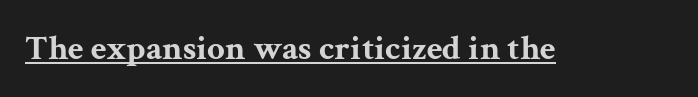
The image shows 35 px bold, wide serif type, upright; set normal letter spacing, underlined; medium stroke contrast and a medium x-height.
